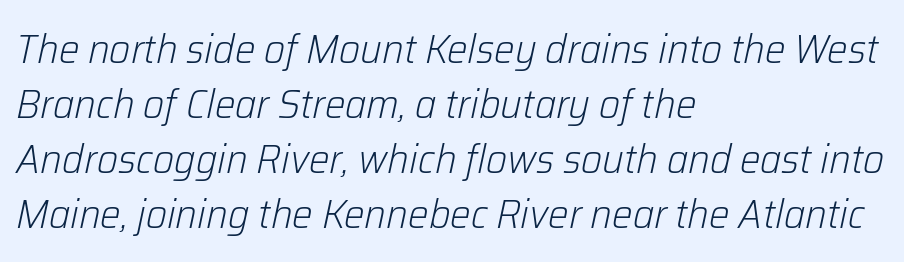
The passage shown is typed in a proportional face where columns would drift. Casual observation: everything's shoved over to the left. Tall strokes in this sample are angled rather than plumb. The space beneath each line is pristine and unruled. The lines sit at an ordinary, default distance from one another.
